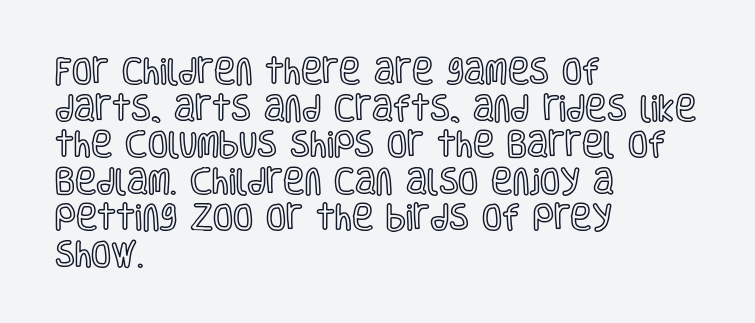
Think of a printed novel: that variable character pitch is what you see here. The foot of each line stays bare and open. Rendered with straight, roman letterforms. Leftover space on each line is placed entirely after the last word.
